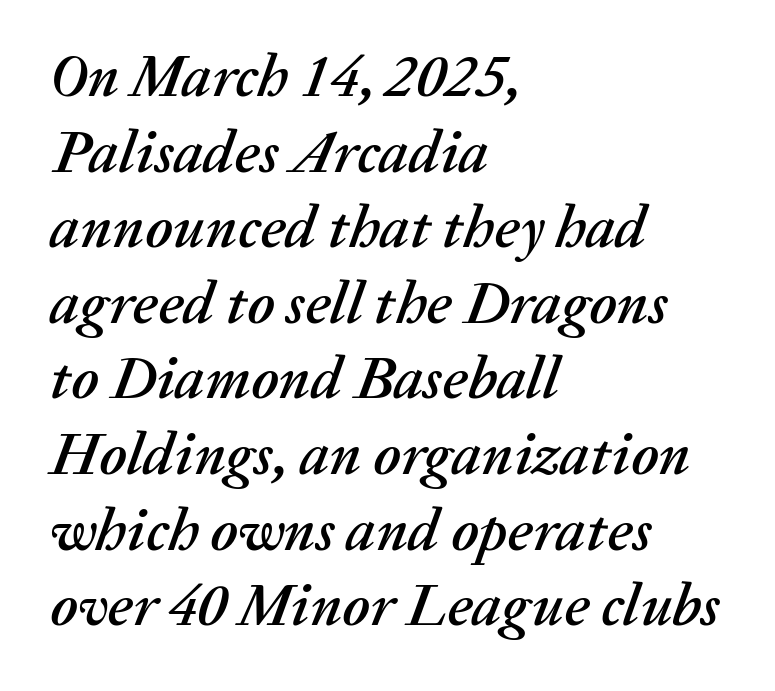
Q: Is the text italic (slanted)? A: Yes, it leans right by about 20 degrees.
Q: Is the text underlined? A: No.
Q: How is the paragraph aligned? A: Left-aligned.
Q: Is the spacing between letters normal or unusually wide? A: Normal.
Q: Is the spacing between lines tight, normal or loose? A: Normal.
Q: Width (condensed, normal, or wide)? A: Normal.
Q: Stroke contrast? A: Medium.
Q: x-height? A: Medium.
Q: Monospaced? A: No.
